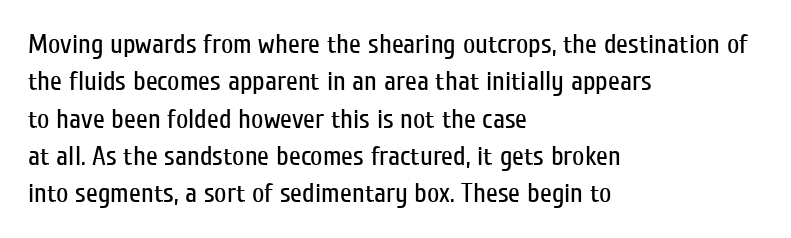
Q: Is the text bold? A: No.
Q: Is the text italic (slanted)? A: No, it is upright.
Q: Is the text underlined? A: No.
Q: How is the paragraph aligned? A: Left-aligned.
Q: Is the spacing between letters normal or unusually wide? A: Normal.
Q: Is the spacing between lines tight, normal or loose? A: Normal.
